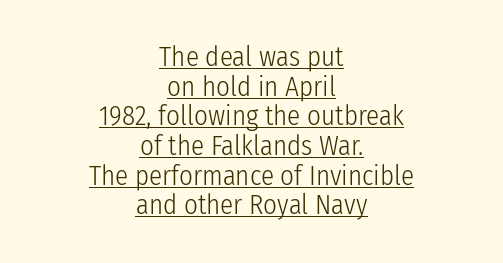
This reads as an unemphasized weight, regular at the heaviest. Quick note: not italic, upright. Notice how descenders almost collide with the ascenders below — that's tight leading. Compared with undecorated copy, this sample adds a rule below the words. Tracking value appears to be zero — textbook default spacing.
